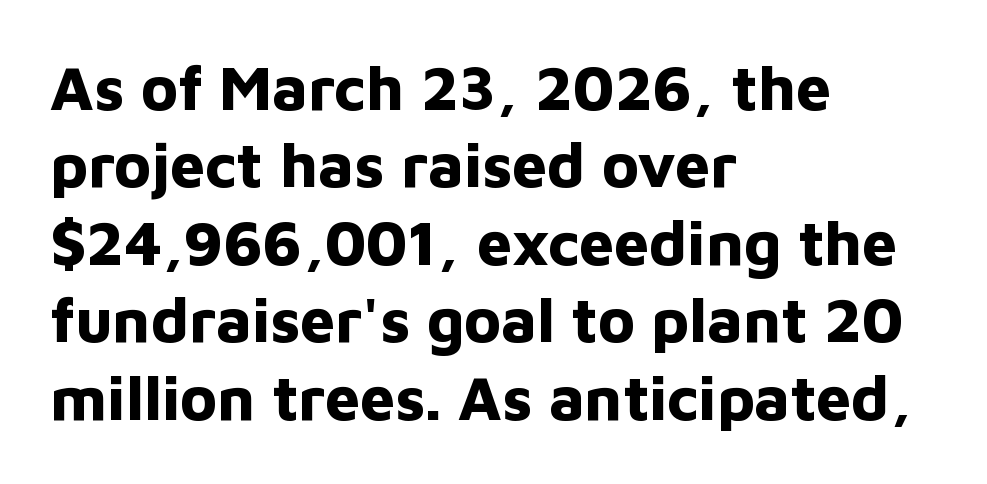
Each letter keeps its own natural width here, so spacing adapts to shape. Reading down the block, your eye returns to a fixed left position each line. This sample uses an upright cut, with every glyph sitting square on the baseline. Its strokes are broad and dark, the hallmark of bold type.
